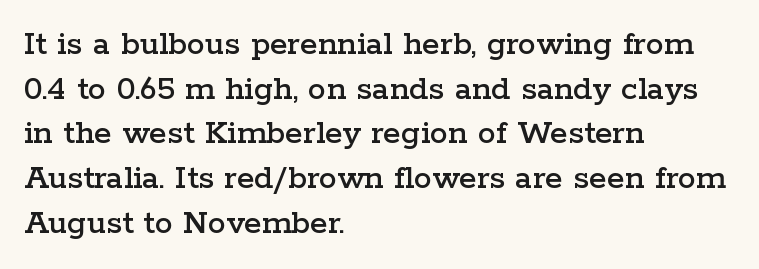
{"serif": "yes", "italic": "no", "width": "wide", "stroke_contrast": "low", "x_height": "medium", "monospaced": "no", "underline": "no", "align": "left", "line_spacing_ratio": 1.24, "letter_spacing": "normal", "letter_spacing_em": 0.0, "glyph_px": 36}
